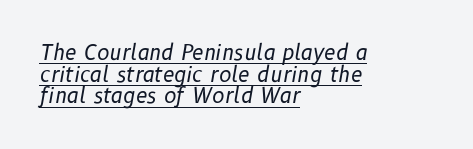
Nothing heavy about these letters — not bold at all. Horizontal alignment here is leftward, the default for most running prose. What's the leading like? Squeezed, with rows nearly overlapping. The passage shown is underscored from start to finish. Honestly, the letter spacing is just normal — you wouldn't notice it.
